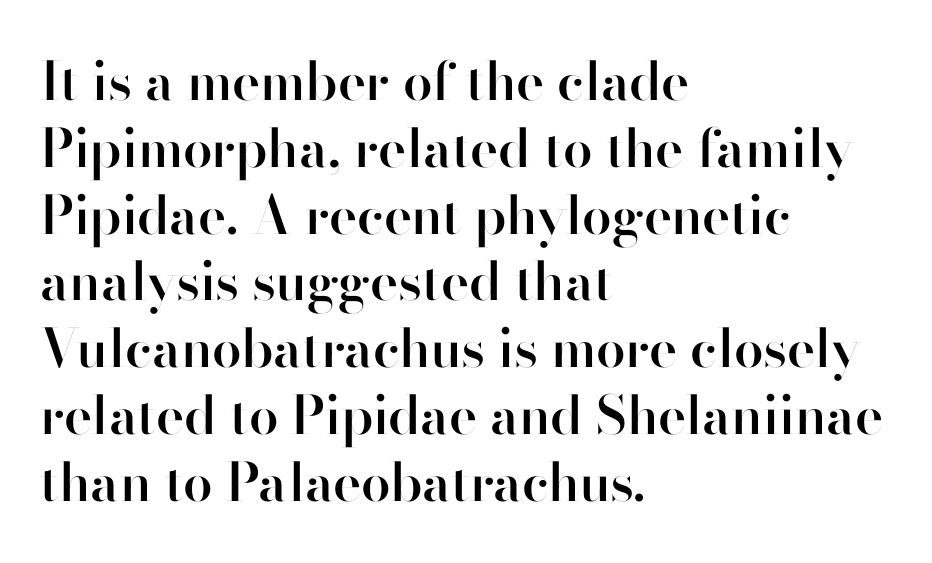
{"serif": "no", "italic": "no", "bold": "semi", "weight": "semibold", "width": "normal", "stroke_contrast": "high", "x_height": "small", "monospaced": "no", "underline": "no", "align": "left", "line_spacing": "normal", "line_spacing_ratio": 1.26, "letter_spacing": "normal", "letter_spacing_em": 0.0, "glyph_px": 53}
